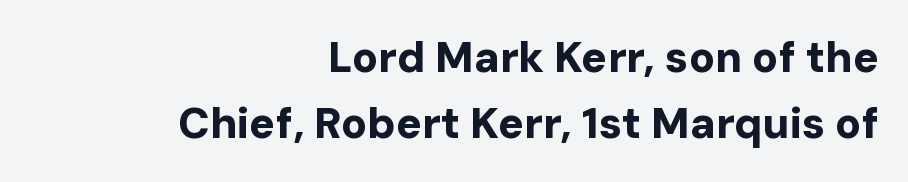
{"serif": "no", "italic": "no", "bold": "yes", "weight": "bold", "width": "normal", "stroke_contrast": "low", "x_height": "medium", "monospaced": "no", "underline": "no", "align": "right", "line_spacing": "normal", "line_spacing_ratio": 1.54, "letter_spacing": "normal", "letter_spacing_em": 0.0, "glyph_px": 43}
